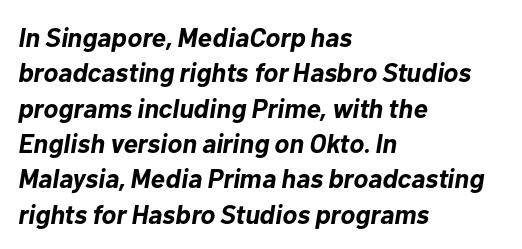
{"italic": "yes", "lean": "right", "slant_degrees": 10, "bold": "yes", "underline": "no", "align": "left", "line_spacing": "normal", "line_spacing_ratio": 1.31, "letter_spacing": "normal", "letter_spacing_em": 0.0, "glyph_px": 27}
